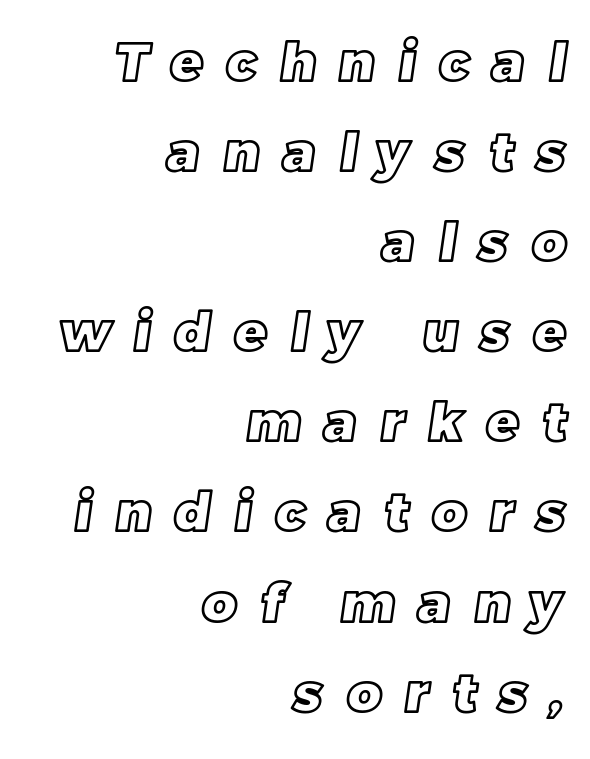
Q: Is the text underlined? A: No.
Q: How is the paragraph aligned? A: Right-aligned.
Q: Is the spacing between letters normal or unusually wide? A: Unusually wide.
Q: Is the spacing between lines tight, normal or loose? A: Normal.
Q: Width (condensed, normal, or wide)? A: Normal.
Q: x-height? A: Large.
Q: Monospaced? A: No.
